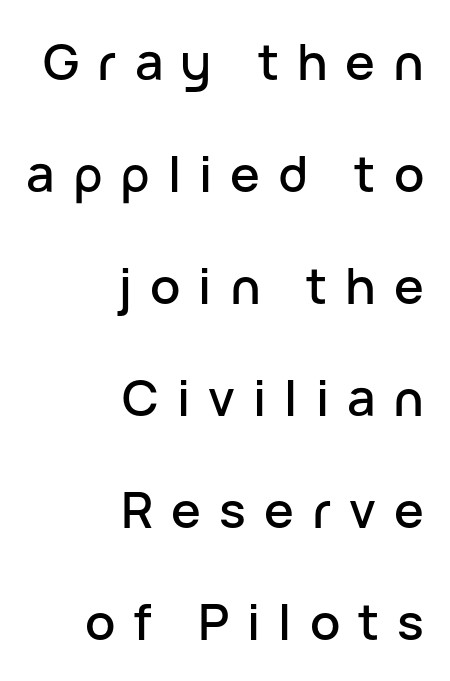
A typesetter would call this proportional, since set widths differ per character. The specimen reads as upright at a glance. The block of text is sparse from top to bottom, with ample space between rows. Is the letter spacing exaggerated? Yes — the characters are pushed far apart. The setting favours the right margin, as signatures and pull-quotes sometimes do. The glyphs are unaccompanied by any horizontal stroke below them.
